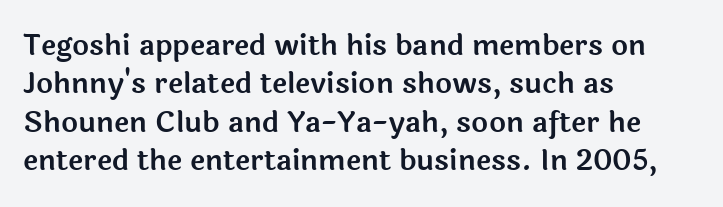
{"serif": "no", "italic": "no", "width": "normal", "x_height": "medium", "monospaced": "no", "underline": "no", "align": "left", "line_spacing": "normal", "line_spacing_ratio": 1.32, "letter_spacing": "normal", "letter_spacing_em": 0.0, "glyph_px": 29}
